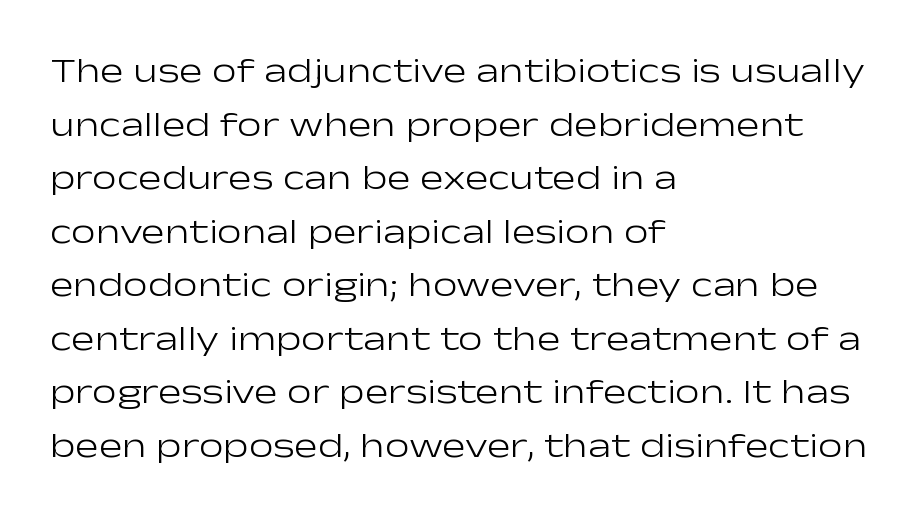
Nothing heavy about these letters — not bold at all. Underline: absent. The letterforms sit shoulder to shoulder at normal distance. The letters carry no serifs — their stems end cleanly without finishing strokes. Spacing verdict: proportional, widths tailored to each character.
